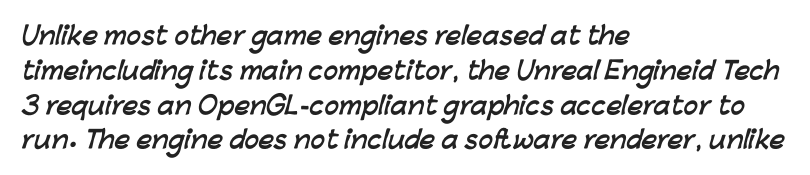
Q: Is the text bold? A: Yes.
Q: Is the text underlined? A: No.
Q: How is the paragraph aligned? A: Left-aligned.
Q: Is the spacing between letters normal or unusually wide? A: Normal.
Q: Is the spacing between lines tight, normal or loose? A: Normal.
